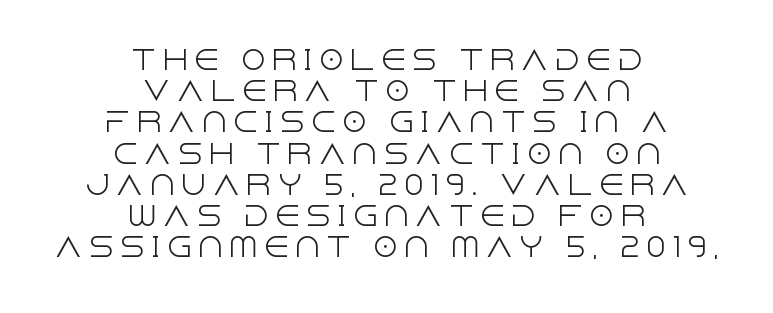
The image shows 26 px text type, upright; set centered, line spacing 1.2x, unusually wide letter spacing (+0.2 em), not underlined.
